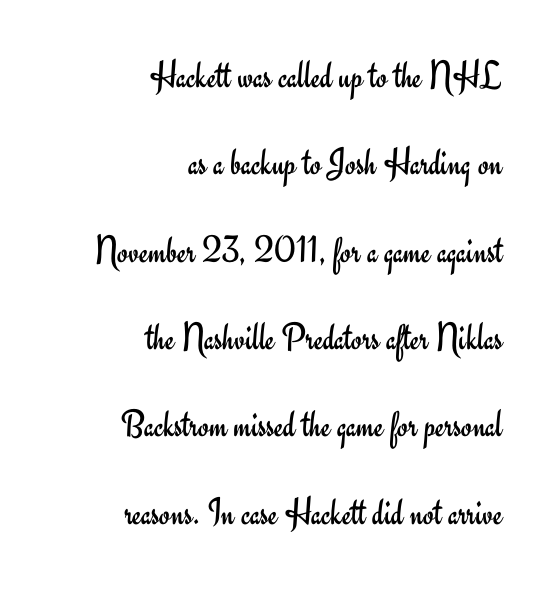
Think of a printed novel: that variable character pitch is what you see here. One-word summary of the alignment: right. The face looks like a standard text weight, possibly lighter. Summary of vertical rhythm: relaxed, with wide interline spacing.
